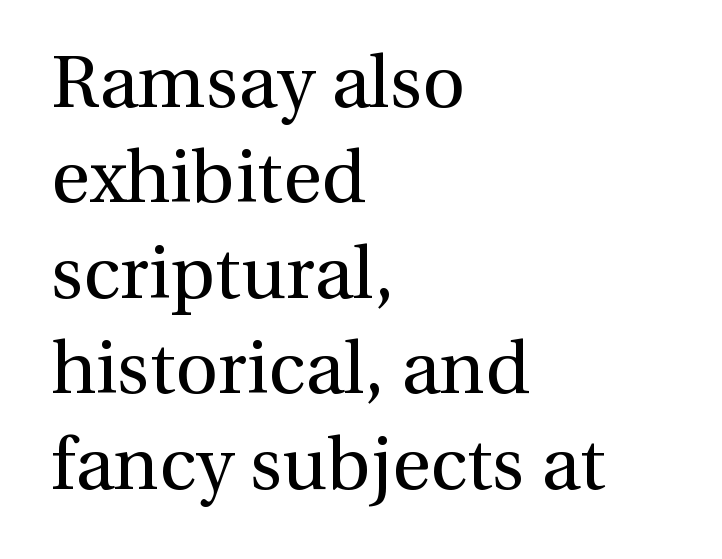
The passage shown is typeset with a serif family. Lines of text with bare space underneath. The typesetting does not lean heavy: it is not bold. How are the letters spaced? Ordinarily, with no added tracking. If you drew a ruler down the left edge, every line would touch it.
